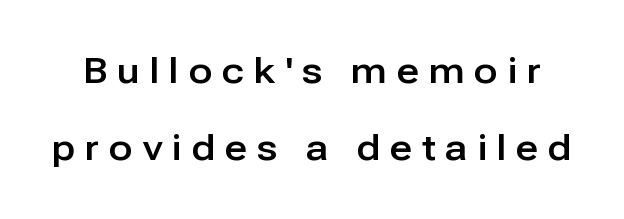
The passage shown is typed in a proportional face where columns would drift. A typesetter would call this leading open, well beyond the default. Unmarked baselines from the first word to the last. Regarding serifs, this sample does without them. In terms of posture, this sample is upright. In terms of letterspacing, this is a distinctly airy, spread setting.
